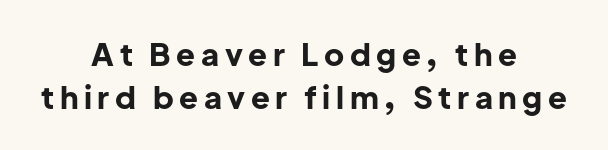
{"serif": "no", "italic": "no", "bold": "yes", "weight": "bold", "width": "normal", "stroke_contrast": "low", "x_height": "medium", "monospaced": "no", "underline": "no", "align": "center", "line_spacing": "normal", "line_spacing_ratio": 1.4, "glyph_px": 31}
